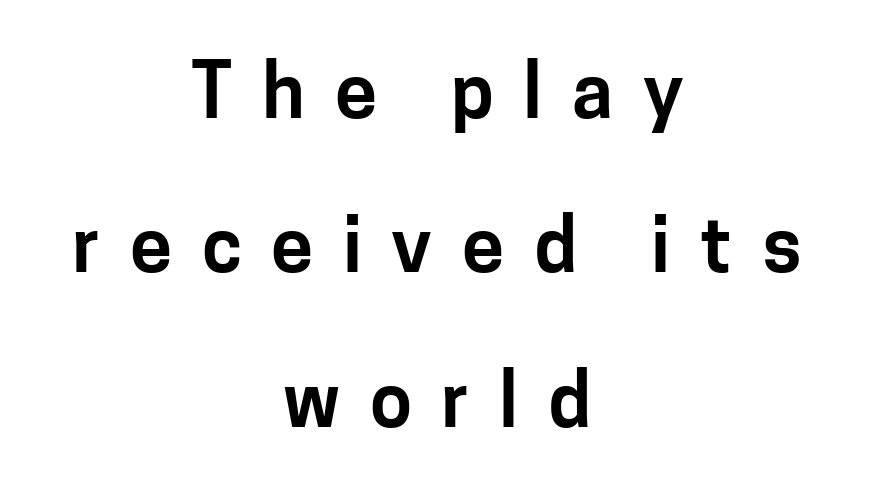
Nobody drew a line under any word here. Here the glyphs are tracked loosely, breaking word shapes into spaced letters. Grotesque or geometric, the face here clearly has no serifs. Nope, not italic — everything's standing straight.
